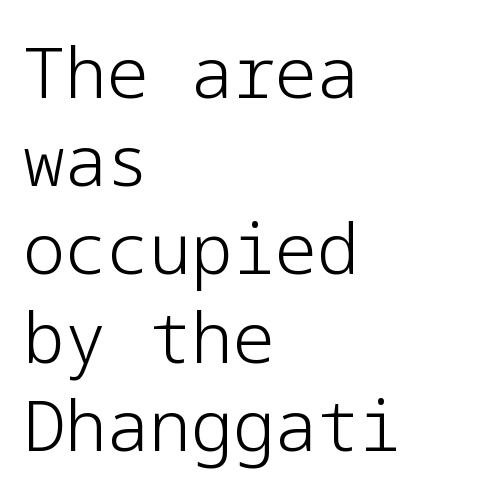
Characters remain perfectly vertical along every line. Observe the absence of serifs on each vertical stroke in this sample. No heavy texture on the line: the type isn't bold. Reading down the block, your eye returns to a fixed left position each line.
